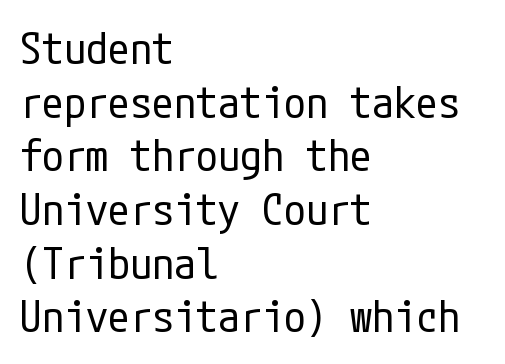
The image shows 44 px regular-weight, condensed sans-serif type, upright; set left-aligned, line spacing 1.22x, normal letter spacing, not underlined; low stroke contrast and a medium x-height.
